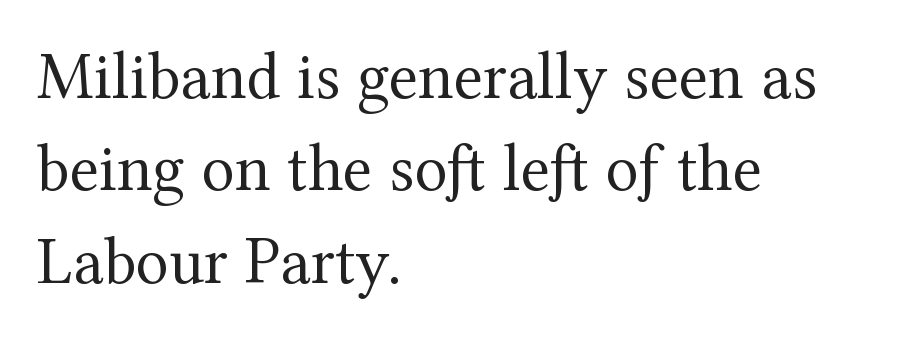
{"serif": "yes", "italic": "no", "bold": "no", "weight": "regular", "width": "normal", "stroke_contrast": "medium", "x_height": "medium", "monospaced": "no", "underline": "no", "align": "left", "line_spacing": "normal", "line_spacing_ratio": 1.36, "letter_spacing": "normal", "letter_spacing_em": 0.0, "glyph_px": 68}
